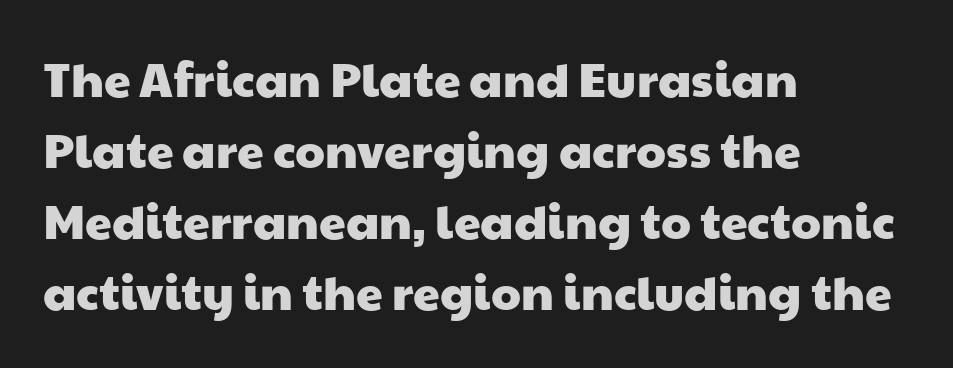
Words appear dense and cohesive because spacing is normal. Line beginnings align vertically; line endings do not. Does the leading feel generous? No, just average. What kind of face is this? One without serifs — a sans. The passage shown is not underscored anywhere.
